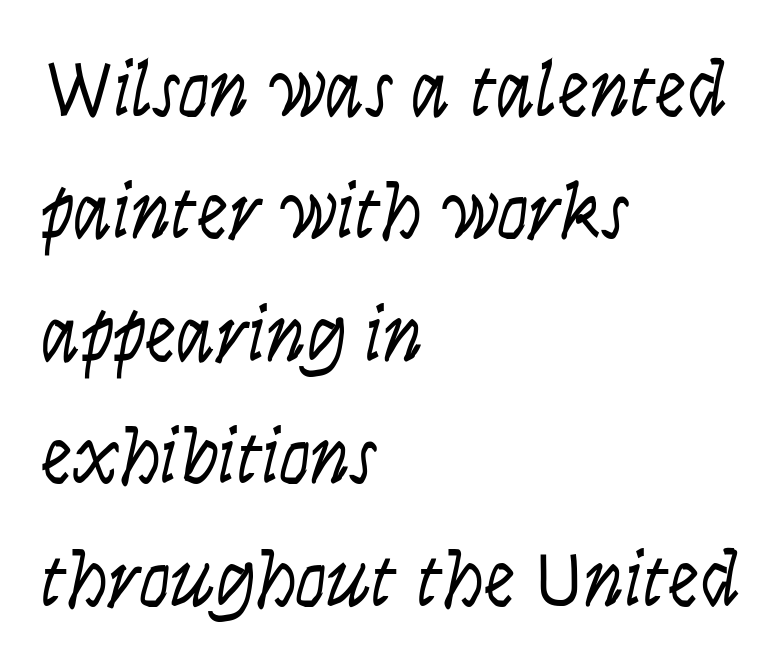
I'd call this a sans setting — the letters go barefoot. No chunkiness to these letters — they're not bold. Observe the ordinary spacing: letters are neighbours, not strangers. The gap between lines stays unmarked.
